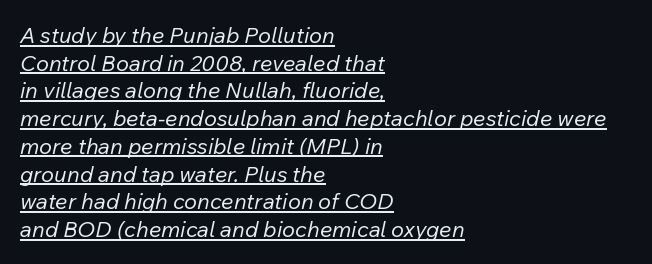
{"italic": "yes", "lean": "right", "slant_degrees": 12, "bold": "no", "underline": "yes", "align": "left", "line_spacing": "normal", "line_spacing_ratio": 1.26, "letter_spacing": "normal", "letter_spacing_em": 0.0, "glyph_px": 22}
